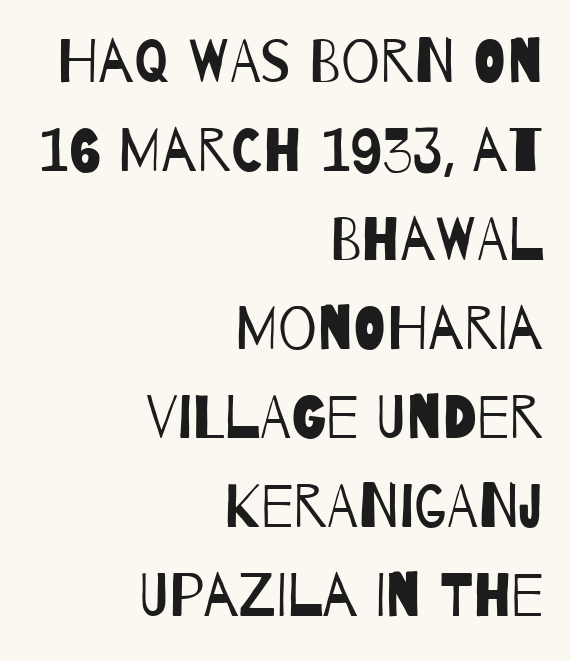
{"serif": "no", "bold": "no", "weight": "regular", "width": "condensed", "stroke_contrast": "low", "x_height": "large", "monospaced": "no", "underline": "no", "align": "right", "line_spacing": "normal", "line_spacing_ratio": 1.46, "letter_spacing": "normal", "letter_spacing_em": 0.0, "glyph_px": 61}
